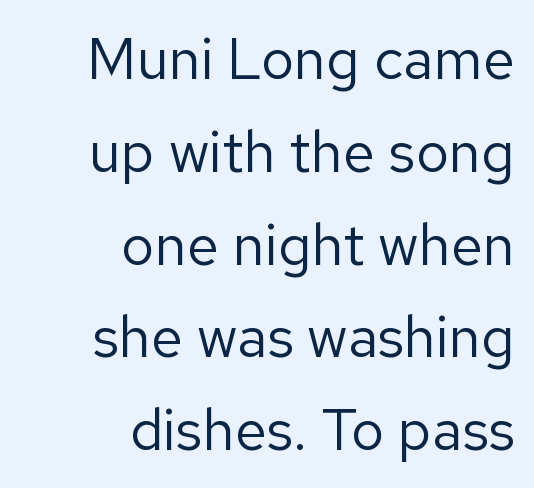
The image shows 58 px regular-weight sans-serif type, upright; set right-aligned, normal line spacing (1.6x), normal letter spacing, not underlined; low stroke contrast and a medium x-height.
